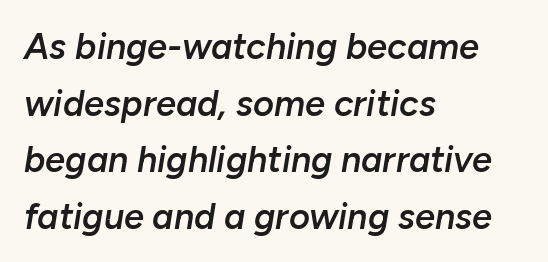
Q: Is the text bold? A: Semi-bold.
Q: Is the text italic (slanted)? A: Yes, it leans right by about 10 degrees.
Q: Is the text underlined? A: No.
Q: How is the paragraph aligned? A: Left-aligned.
Q: Is the spacing between letters normal or unusually wide? A: Normal.
Q: Is the spacing between lines tight, normal or loose? A: Normal.
Q: Width (condensed, normal, or wide)? A: Normal.
Q: Stroke contrast? A: Low.
Q: x-height? A: Medium.
Q: Monospaced? A: No.
